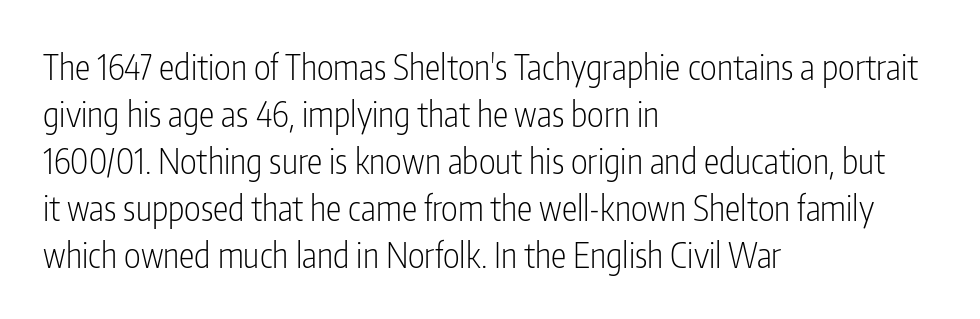
Q: Is the text bold? A: No.
Q: Is the text italic (slanted)? A: No, it is upright.
Q: Is the typeface a serif or a sans-serif typeface? A: Sans-serif.
Q: Is the text underlined? A: No.
Q: How is the paragraph aligned? A: Left-aligned.
Q: Is the spacing between letters normal or unusually wide? A: Normal.
Q: Is the spacing between lines tight, normal or loose? A: Normal.
Q: Width (condensed, normal, or wide)? A: Condensed.
Q: Stroke contrast? A: Low.
Q: x-height? A: Medium.
Q: Monospaced? A: No.
